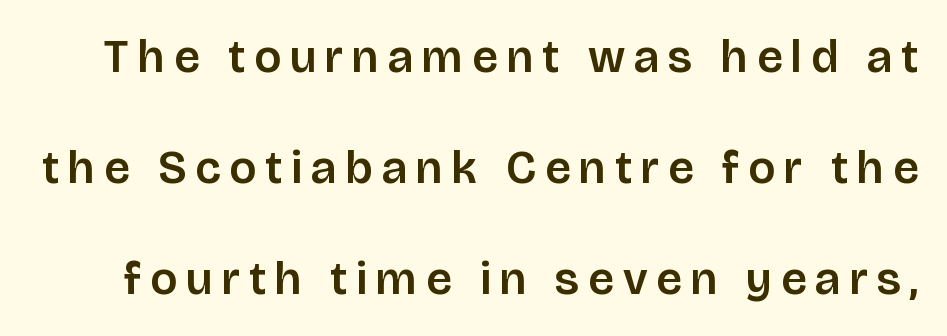
{"serif": "no", "italic": "no", "width": "normal", "stroke_contrast": "low", "x_height": "large", "monospaced": "no", "underline": "no", "line_spacing": "loose", "line_spacing_ratio": 2.41, "letter_spacing": "wide", "letter_spacing_em": 0.2, "glyph_px": 46}
